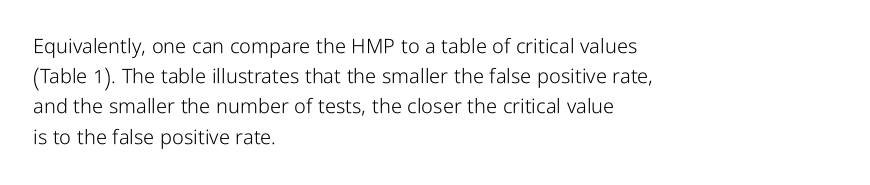
The image shows 20 px text type, upright; set left-aligned, normal line spacing (1.51x), normal letter spacing, not underlined.
